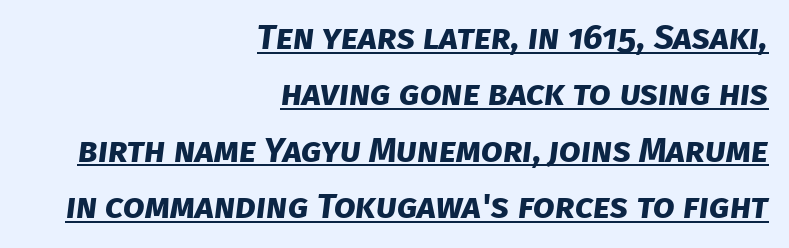
Q: Is the text bold? A: Yes.
Q: Is the typeface a serif or a sans-serif typeface? A: Sans-serif.
Q: Is the text underlined? A: Yes.
Q: How is the paragraph aligned? A: Right-aligned.
Q: Is the spacing between letters normal or unusually wide? A: Normal.
Q: Is the spacing between lines tight, normal or loose? A: Normal.
Q: Width (condensed, normal, or wide)? A: Normal.
Q: Stroke contrast? A: Low.
Q: x-height? A: Large.
Q: Monospaced? A: No.
